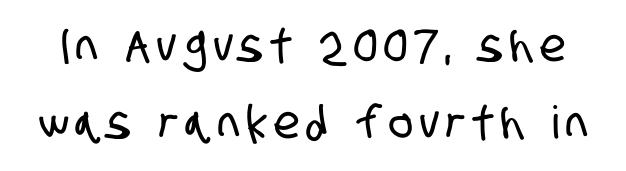
{"serif": "no", "width": "condensed", "stroke_contrast": "low", "x_height": "large", "monospaced": "no", "underline": "no", "line_spacing_ratio": 1.72, "glyph_px": 45}
